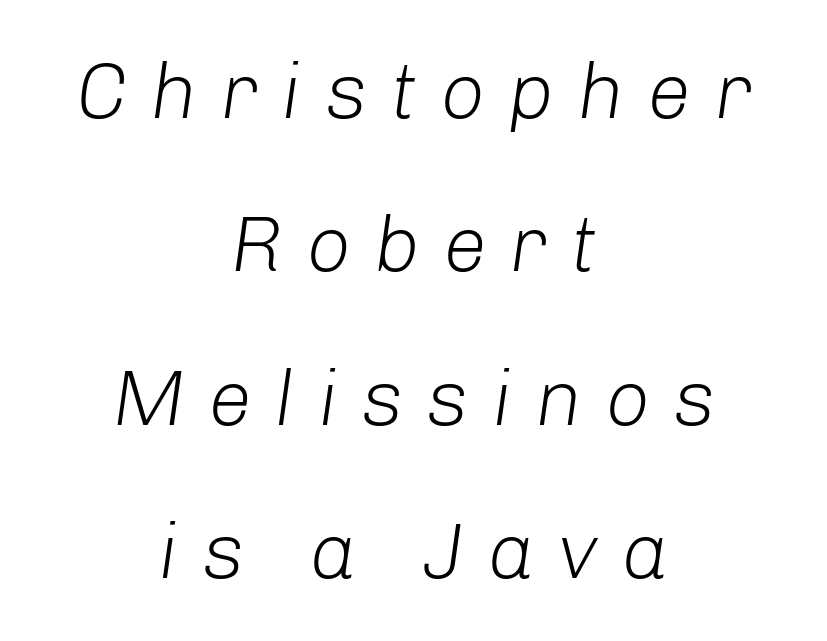
Q: Is the text bold? A: No.
Q: Is the text italic (slanted)? A: Yes, it leans right by about 8 degrees.
Q: Is the text underlined? A: No.
Q: How is the paragraph aligned? A: Centered.
Q: Is the spacing between letters normal or unusually wide? A: Unusually wide.
Q: Is the spacing between lines tight, normal or loose? A: Loose.
Q: Width (condensed, normal, or wide)? A: Normal.
Q: Stroke contrast? A: Low.
Q: x-height? A: Medium.
Q: Monospaced? A: No.
